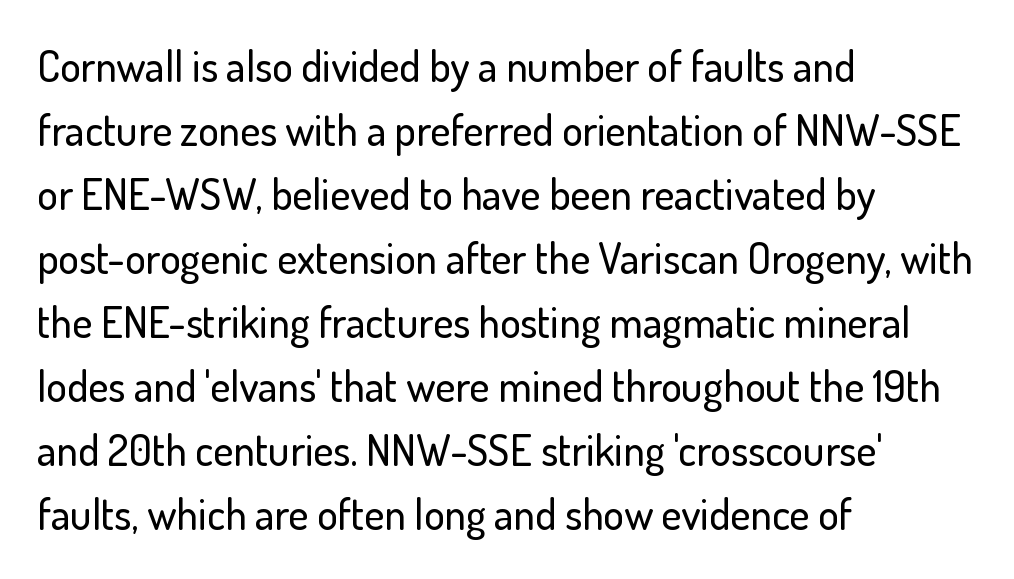
{"serif": "no", "italic": "no", "width": "normal", "stroke_contrast": "low", "x_height": "small", "monospaced": "no", "underline": "no", "align": "left", "line_spacing": "normal", "line_spacing_ratio": 1.49, "letter_spacing": "normal", "letter_spacing_em": 0.0, "glyph_px": 43}
